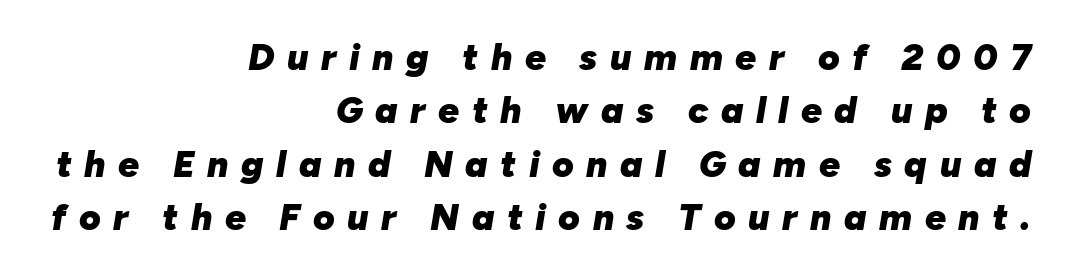
{"italic": "yes", "lean": "right", "slant_degrees": 10, "bold": "yes", "weight": "heavy", "width": "normal", "stroke_contrast": "low", "x_height": "medium", "monospaced": "no", "underline": "no", "align": "right", "line_spacing": "normal", "line_spacing_ratio": 1.44, "letter_spacing": "wide", "letter_spacing_em": 0.34, "glyph_px": 37}
